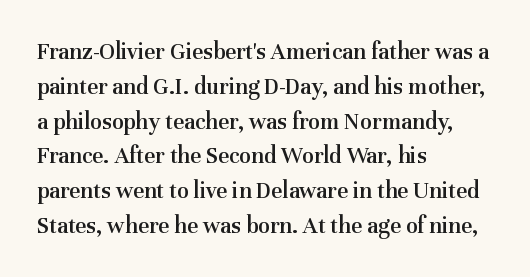
The image shows 24 px text type, upright; set left-aligned, normal line spacing (1.45x), normal letter spacing, not underlined.
